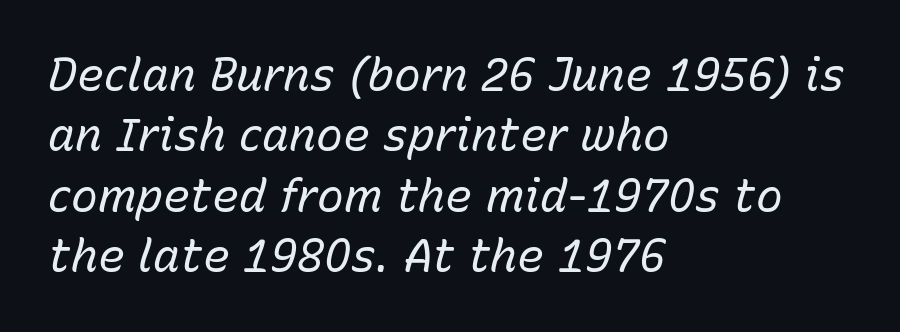
{"italic": "yes", "lean": "right", "slant_degrees": 15, "bold": "no", "weight": "regular", "width": "normal", "stroke_contrast": "low", "x_height": "medium", "monospaced": "no", "underline": "no", "align": "left", "line_spacing": "normal", "line_spacing_ratio": 1.34, "letter_spacing": "normal", "letter_spacing_em": 0.0, "glyph_px": 45}
